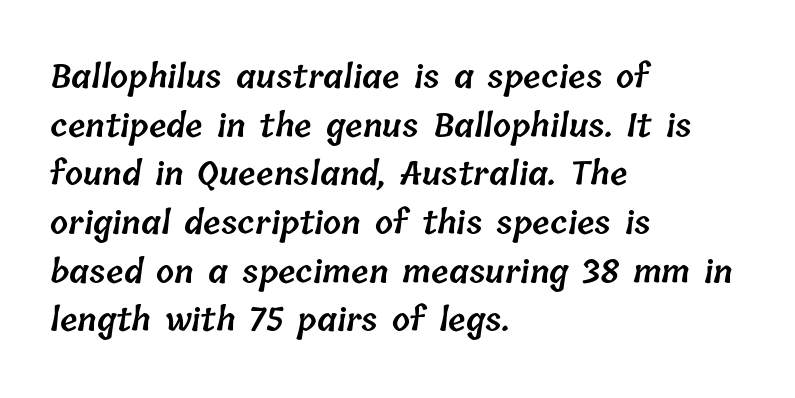
Q: Is the text bold? A: Semi-bold.
Q: Is the text underlined? A: No.
Q: How is the paragraph aligned? A: Left-aligned.
Q: Is the spacing between letters normal or unusually wide? A: Normal.
Q: Is the spacing between lines tight, normal or loose? A: Normal.
Q: Width (condensed, normal, or wide)? A: Normal.
Q: Stroke contrast? A: Low.
Q: x-height? A: Medium.
Q: Monospaced? A: No.
